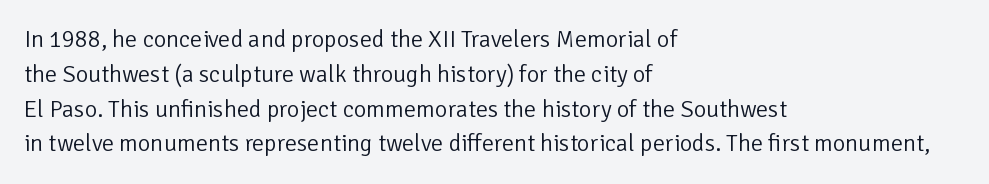
The image shows 24 px text type, upright; set left-aligned, normal line spacing (1.45x), normal letter spacing, not underlined.
